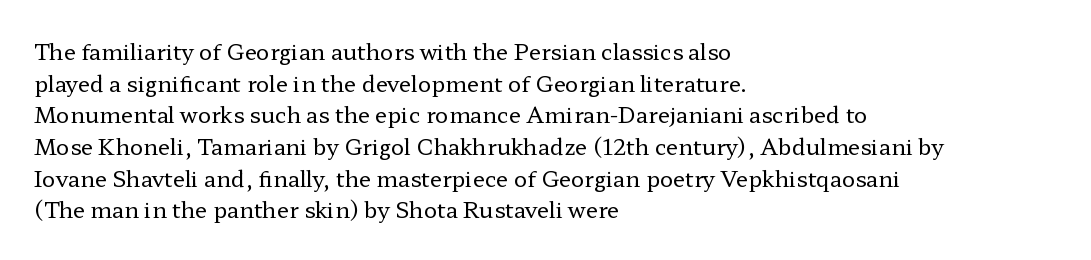
The image shows 22 px text type, upright; set left-aligned, normal line spacing (1.44x), normal letter spacing, not underlined.
